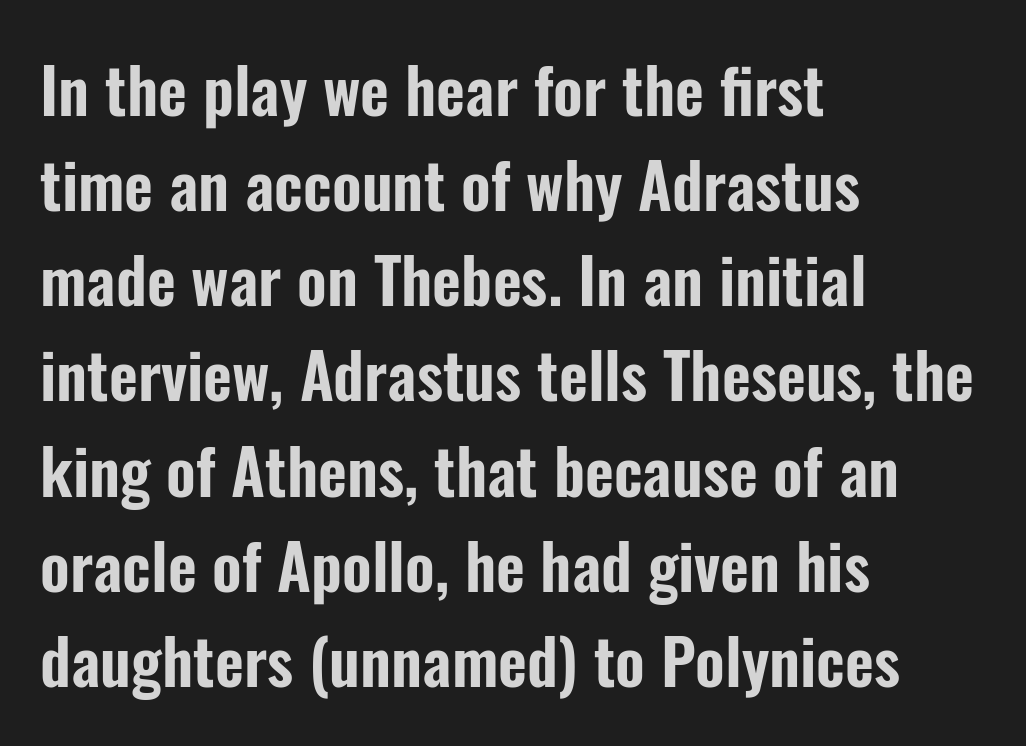
Q: Is the text italic (slanted)? A: No, it is upright.
Q: Is the typeface a serif or a sans-serif typeface? A: Sans-serif.
Q: Is the text underlined? A: No.
Q: How is the paragraph aligned? A: Left-aligned.
Q: Is the spacing between letters normal or unusually wide? A: Normal.
Q: Is the spacing between lines tight, normal or loose? A: Normal.
Q: Width (condensed, normal, or wide)? A: Condensed.
Q: Stroke contrast? A: Low.
Q: x-height? A: Medium.
Q: Monospaced? A: No.
